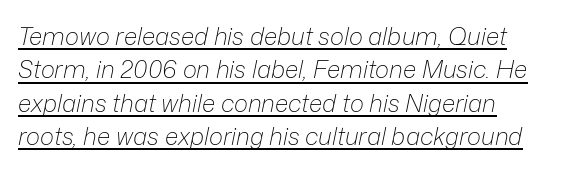
Q: Is the text bold? A: No.
Q: Is the text italic (slanted)? A: Yes, it leans right by about 12 degrees.
Q: Is the text underlined? A: Yes.
Q: How is the paragraph aligned? A: Left-aligned.
Q: Is the spacing between letters normal or unusually wide? A: Normal.
Q: Is the spacing between lines tight, normal or loose? A: Normal.
